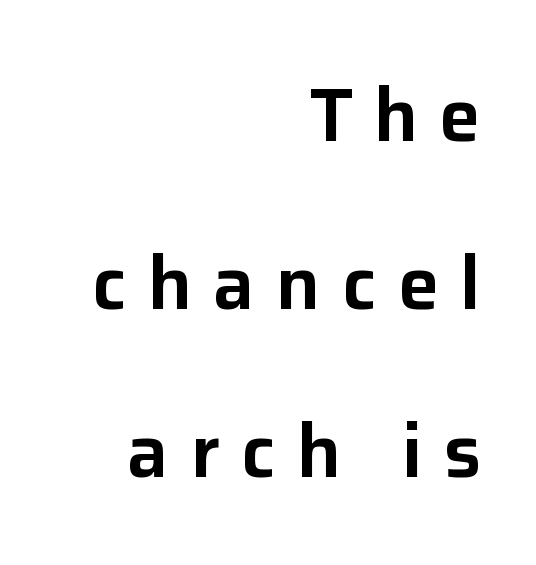
{"serif": "no", "italic": "no", "width": "normal", "stroke_contrast": "low", "x_height": "medium", "monospaced": "no", "underline": "no", "align": "right", "line_spacing": "loose", "line_spacing_ratio": 2.24, "letter_spacing": "wide", "letter_spacing_em": 0.28, "glyph_px": 75}
